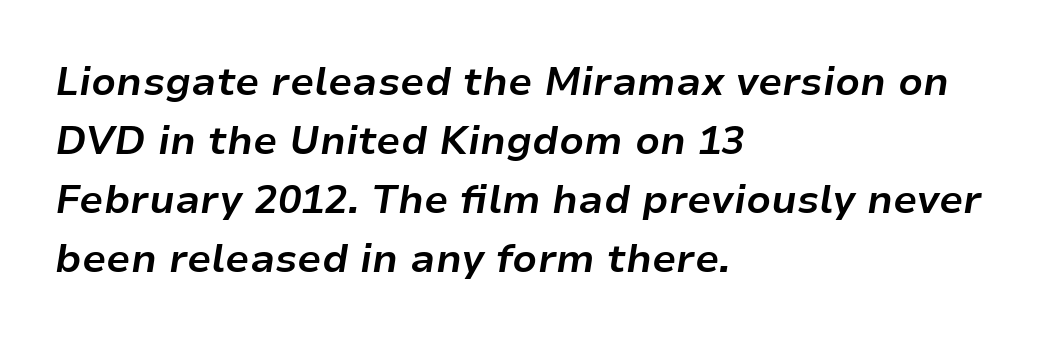
The image shows 39 px bold type, italic (leaning right); set left-aligned, normal line spacing (1.51x), normal letter spacing, not underlined; low stroke contrast and a medium x-height.
